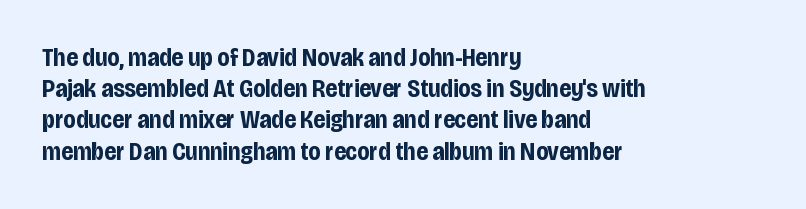
Q: Is the text bold? A: Yes.
Q: Is the text italic (slanted)? A: No, it is upright.
Q: Is the text underlined? A: No.
Q: How is the paragraph aligned? A: Left-aligned.
Q: Is the spacing between letters normal or unusually wide? A: Normal.
Q: Is the spacing between lines tight, normal or loose? A: Normal.
